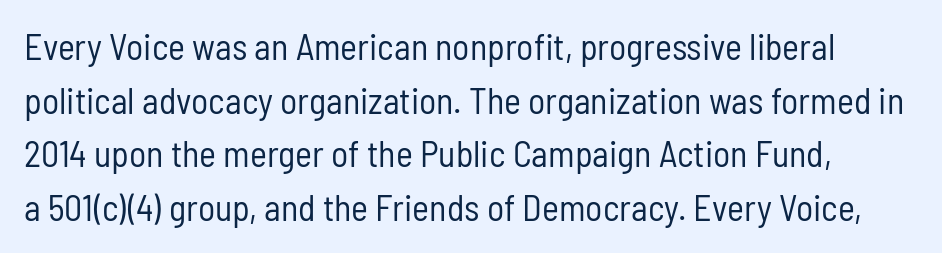
Q: Is the text bold? A: No.
Q: Is the text italic (slanted)? A: No, it is upright.
Q: Is the typeface a serif or a sans-serif typeface? A: Sans-serif.
Q: Is the text underlined? A: No.
Q: Is the spacing between letters normal or unusually wide? A: Normal.
Q: Is the spacing between lines tight, normal or loose? A: Normal.
Q: Width (condensed, normal, or wide)? A: Condensed.
Q: Stroke contrast? A: Low.
Q: x-height? A: Medium.
Q: Monospaced? A: No.
